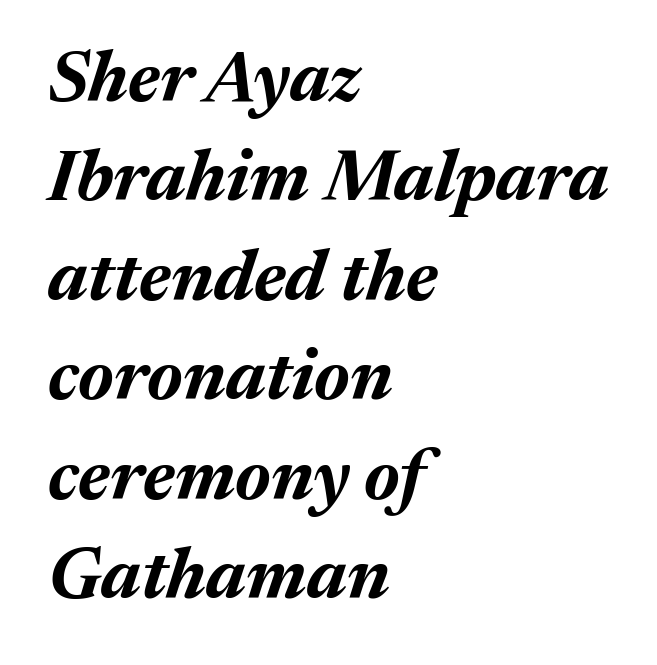
The image shows 71 px bold type, italic (leaning right); set left-aligned, normal line spacing (1.4x), normal letter spacing, not underlined; medium stroke contrast and a medium x-height.
